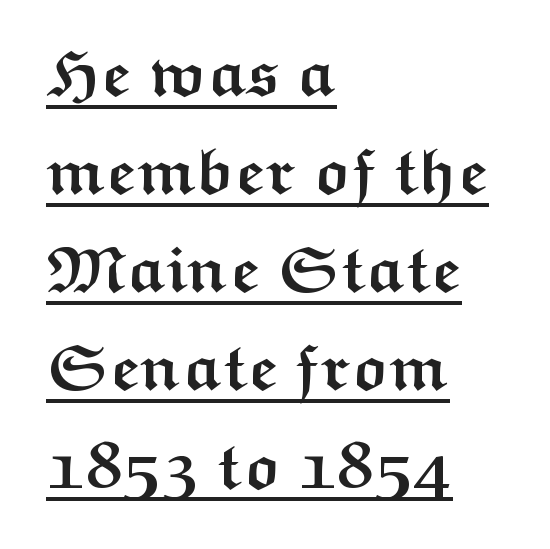
{"serif": "no", "italic": "no", "bold": "yes", "weight": "semibold", "width": "wide", "stroke_contrast": "medium", "x_height": "medium", "monospaced": "no", "underline": "yes", "align": "left", "line_spacing": "normal", "line_spacing_ratio": 1.51, "letter_spacing": "normal", "letter_spacing_em": 0.0, "glyph_px": 65}
